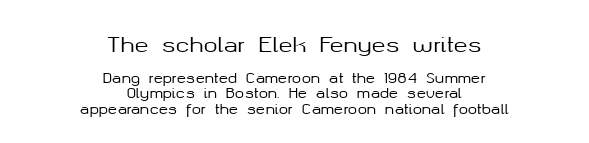
The image shows 21 px text type, upright; set centered, tight line spacing (1.1x), normal letter spacing, not underlined; the first (top) block is 1.5x larger.
